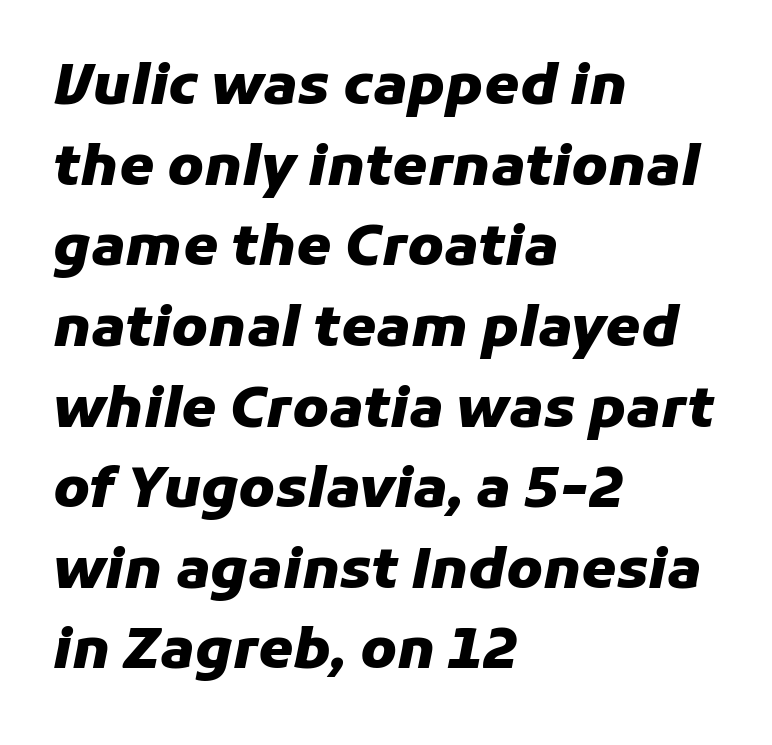
Q: Is the text bold? A: Yes.
Q: Is the text italic (slanted)? A: Yes, it leans right by about 11 degrees.
Q: Is the text underlined? A: No.
Q: How is the paragraph aligned? A: Left-aligned.
Q: Is the spacing between letters normal or unusually wide? A: Normal.
Q: Is the spacing between lines tight, normal or loose? A: Normal.
Q: Width (condensed, normal, or wide)? A: Normal.
Q: Stroke contrast? A: Low.
Q: x-height? A: Medium.
Q: Monospaced? A: No.
